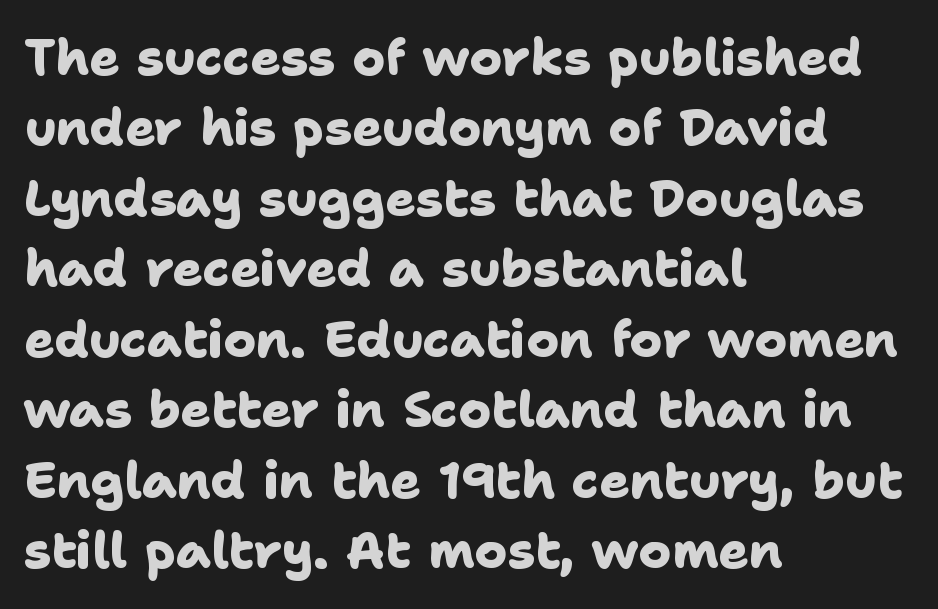
{"serif": "no", "bold": "yes", "weight": "heavy", "width": "normal", "stroke_contrast": "low", "x_height": "medium", "monospaced": "no", "underline": "no", "align": "left", "line_spacing": "normal", "line_spacing_ratio": 1.41, "letter_spacing": "normal", "letter_spacing_em": 0.0, "glyph_px": 50}
